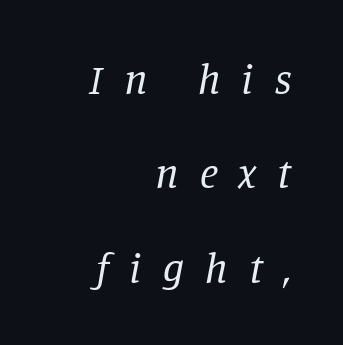
{"serif": "yes", "italic": "yes", "lean": "right", "slant_degrees": 11, "bold": "no", "weight": "regular", "width": "normal", "stroke_contrast": "low", "x_height": "large", "monospaced": "no", "underline": "no", "align": "right", "line_spacing": "loose", "line_spacing_ratio": 2.25, "letter_spacing": "wide", "letter_spacing_em": 0.5, "glyph_px": 42}
